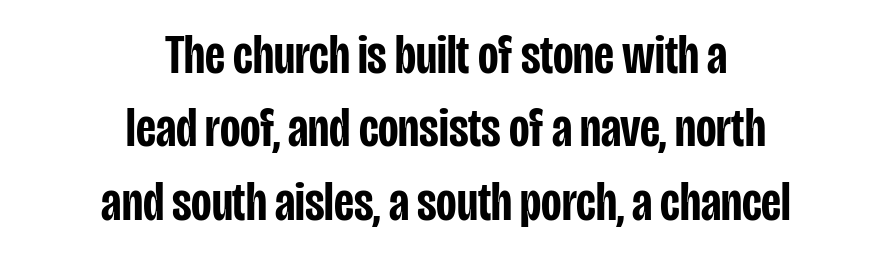
Nope, no serifs anywhere on these letters. How heavy is the stroke? Medium-heavy — a semibold, shy of bold. Successive baselines arrive at the customary interval. Typeset on center — no edge is straight.
